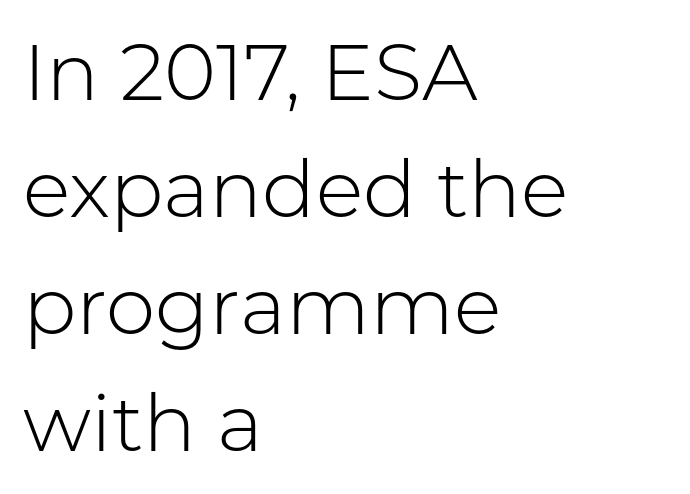
{"serif": "no", "italic": "no", "bold": "no", "weight": "light", "width": "normal", "stroke_contrast": "low", "x_height": "medium", "monospaced": "no", "underline": "no", "align": "left", "line_spacing": "normal", "line_spacing_ratio": 1.48, "letter_spacing": "normal", "letter_spacing_em": 0.0, "glyph_px": 79}
